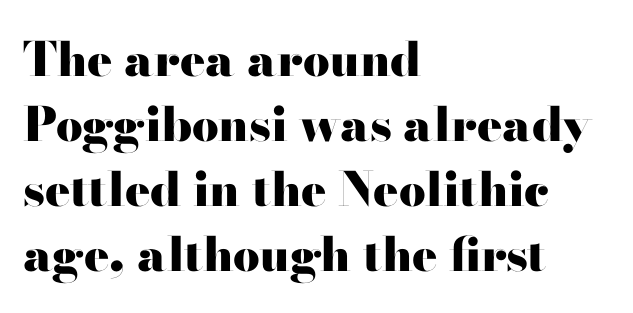
Q: Is the text bold? A: Yes.
Q: Is the text italic (slanted)? A: No, it is upright.
Q: Is the typeface a serif or a sans-serif typeface? A: Serif.
Q: Is the text underlined? A: No.
Q: How is the paragraph aligned? A: Left-aligned.
Q: Is the spacing between letters normal or unusually wide? A: Normal.
Q: Is the spacing between lines tight, normal or loose? A: Normal.
Q: Width (condensed, normal, or wide)? A: Wide.
Q: Stroke contrast? A: High.
Q: x-height? A: Small.
Q: Monospaced? A: No.
